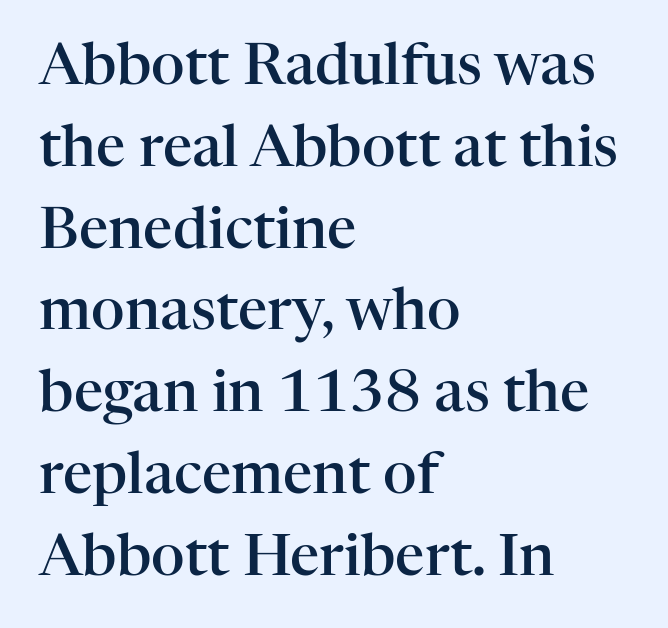
{"serif": "yes", "italic": "no", "bold": "semi", "weight": "semibold", "width": "normal", "stroke_contrast": "high", "x_height": "medium", "monospaced": "no", "underline": "no", "align": "left", "line_spacing": "normal", "line_spacing_ratio": 1.41, "letter_spacing": "normal", "letter_spacing_em": 0.0, "glyph_px": 58}
